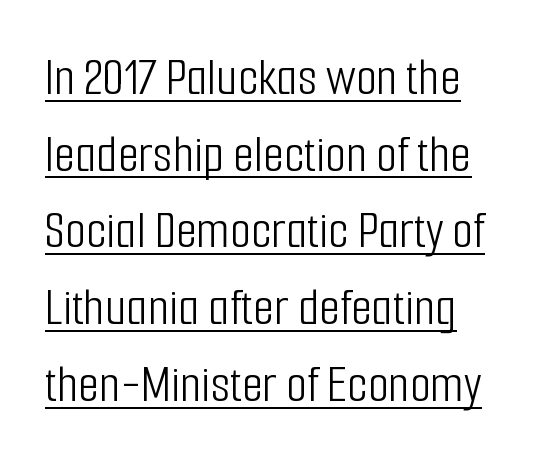
The image shows 54 px light, condensed sans-serif type, upright; set normal line spacing (1.42x), normal letter spacing, underlined; low stroke contrast and a medium x-height.
